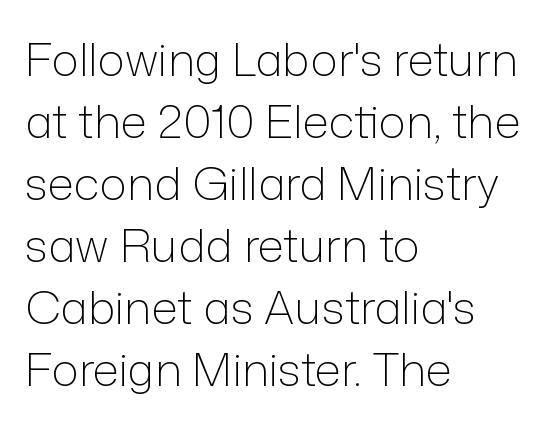
The image shows 46 px light sans-serif type, upright; set left-aligned, normal line spacing (1.35x), normal letter spacing, not underlined; low stroke contrast and a medium x-height.
